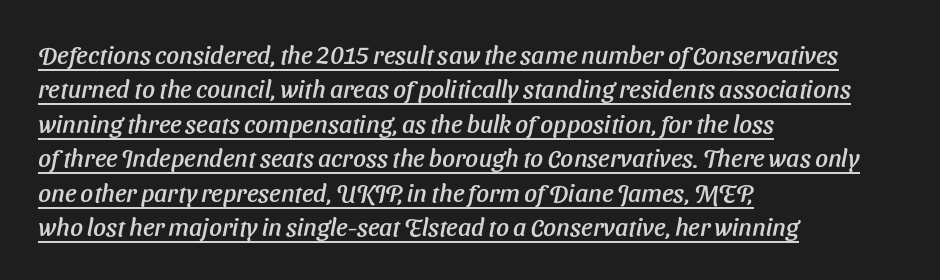
The image shows 25 px text type; set left-aligned, normal line spacing (1.38x), normal letter spacing, underlined.
